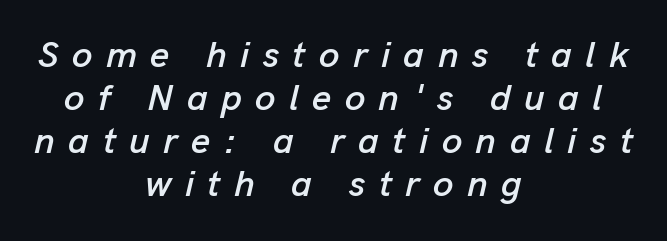
Leftover space on each line is divided equally before and after the words. The baseline area is clear. Here the designer chose a conventional face with non-uniform glyph widths. Yep, that's italic — everything's leaning. Is the letter spacing exaggerated? Yes — the characters are pushed far apart.
